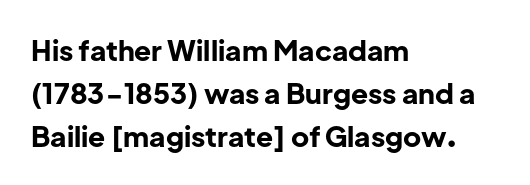
{"serif": "no", "italic": "no", "bold": "yes", "weight": "bold", "width": "normal", "stroke_contrast": "low", "x_height": "medium", "monospaced": "no", "underline": "no", "align": "left", "line_spacing": "normal", "line_spacing_ratio": 1.53, "letter_spacing": "normal", "letter_spacing_em": 0.0, "glyph_px": 28}
